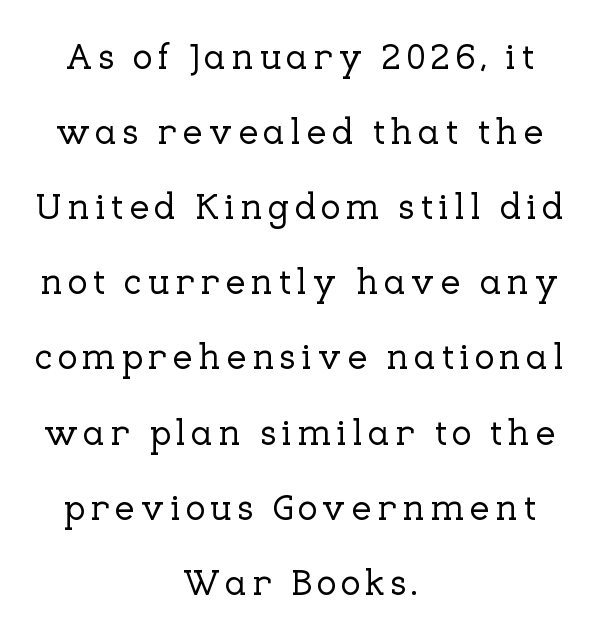
{"serif": "yes", "italic": "no", "width": "normal", "stroke_contrast": "low", "x_height": "medium", "monospaced": "no", "underline": "no", "align": "center", "line_spacing": "loose", "line_spacing_ratio": 2.03, "glyph_px": 37}
